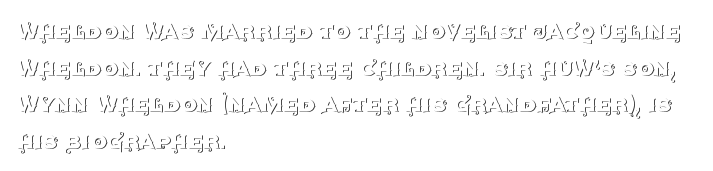
{"italic": "no", "bold": "no", "underline": "no", "align": "left", "line_spacing": "normal", "line_spacing_ratio": 1.41, "letter_spacing": "normal", "letter_spacing_em": 0.0, "glyph_px": 26}
